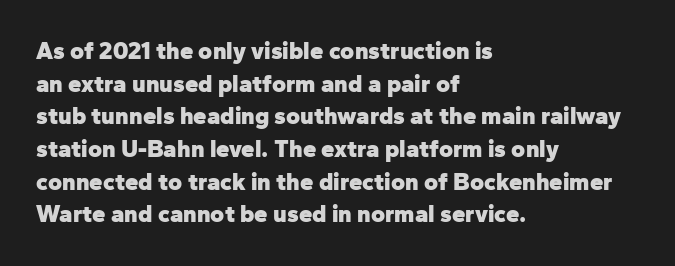
The image shows 24 px bold type, upright; set left-aligned, normal line spacing (1.36x), normal letter spacing, not underlined.
